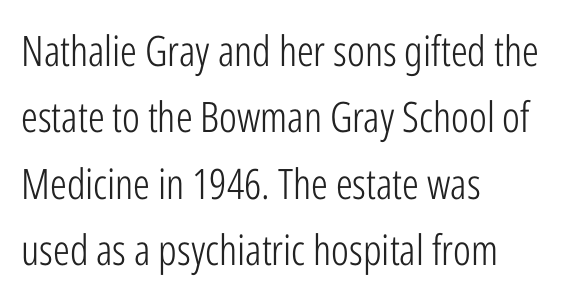
Q: Is the text bold? A: No.
Q: Is the text italic (slanted)? A: No, it is upright.
Q: Is the typeface a serif or a sans-serif typeface? A: Sans-serif.
Q: Is the text underlined? A: No.
Q: How is the paragraph aligned? A: Left-aligned.
Q: Is the spacing between letters normal or unusually wide? A: Normal.
Q: Is the spacing between lines tight, normal or loose? A: Normal.
Q: Width (condensed, normal, or wide)? A: Condensed.
Q: Stroke contrast? A: Low.
Q: x-height? A: Medium.
Q: Monospaced? A: No.
